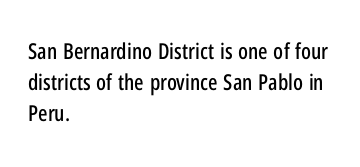
Nope, not italic — everything's standing straight. You could call the tracking neutral — neither tight nor loose. Descenders hang freely into open space. Vertical spacing — default. The compositor pushed each line to the left boundary.
